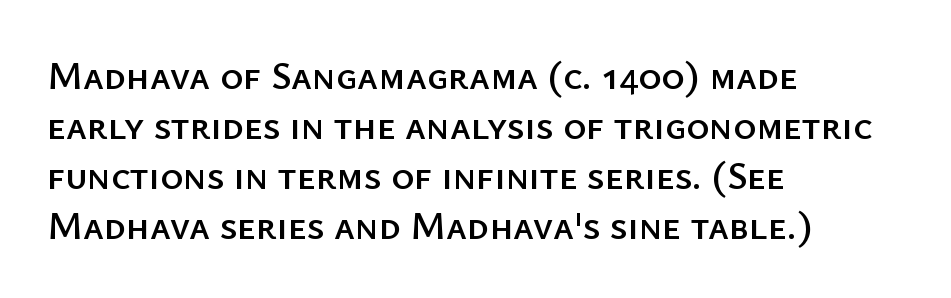
Q: Is the text italic (slanted)? A: No, it is upright.
Q: Is the typeface a serif or a sans-serif typeface? A: Sans-serif.
Q: Is the text underlined? A: No.
Q: How is the paragraph aligned? A: Left-aligned.
Q: Is the spacing between letters normal or unusually wide? A: Normal.
Q: Is the spacing between lines tight, normal or loose? A: Normal.
Q: Width (condensed, normal, or wide)? A: Normal.
Q: Stroke contrast? A: Low.
Q: x-height? A: Medium.
Q: Monospaced? A: No.
